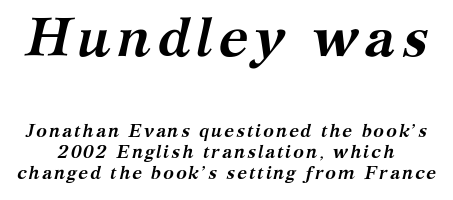
Caption: upper text group enlarged, lower text group reduced. The space directly below the letters is spotless. Weight: bold. Check where the strokes stop: tiny serifs finish them off. Yep, that's italic — everything's leaning. A typesetter would call this proportional, since set widths differ per character.
